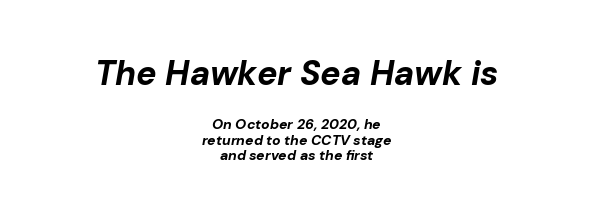
Q: Is the text bold? A: Yes.
Q: Is the text italic (slanted)? A: Yes, it leans right by about 10 degrees.
Q: Is the text underlined? A: No.
Q: How is the paragraph aligned? A: Centered.
Q: Is the spacing between letters normal or unusually wide? A: Normal.
Q: Is the spacing between lines tight, normal or loose? A: Tight.
Q: Which block of text is set in a larger size, the first (top) or the second (bottom)? A: The first (top) one.
Q: Width (condensed, normal, or wide)? A: Normal.
Q: Stroke contrast? A: Low.
Q: x-height? A: Medium.
Q: Monospaced? A: No.
